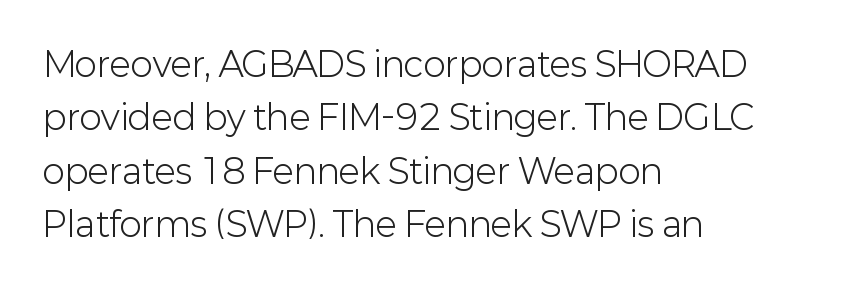
{"serif": "no", "italic": "no", "bold": "no", "weight": "light", "width": "normal", "stroke_contrast": "low", "x_height": "medium", "monospaced": "no", "underline": "no", "align": "left", "line_spacing": "normal", "line_spacing_ratio": 1.57, "letter_spacing": "normal", "letter_spacing_em": 0.0, "glyph_px": 34}
